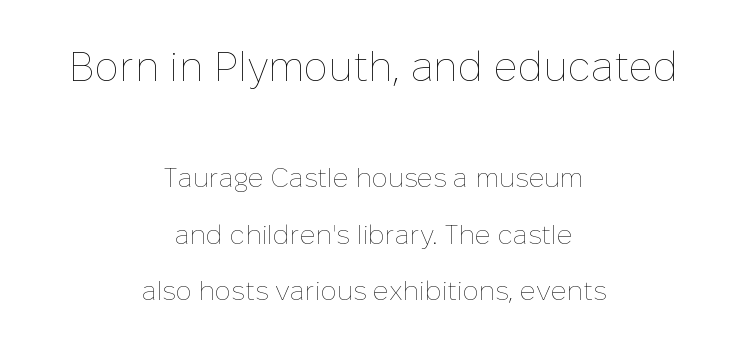
The image shows 41 px thin type, upright; set centered, loose line spacing (2.09x), normal letter spacing, not underlined; the first (top) block is 1.52x larger; low stroke contrast and a medium x-height.
